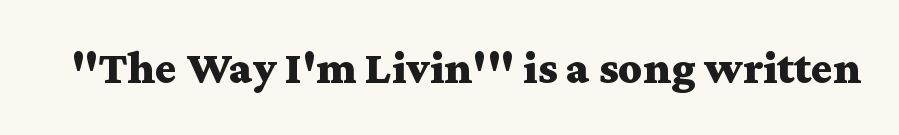
{"serif": "yes", "italic": "no", "bold": "yes", "weight": "bold", "width": "wide", "stroke_contrast": "medium", "x_height": "medium", "monospaced": "no", "underline": "no", "letter_spacing": "normal", "letter_spacing_em": 0.0, "glyph_px": 46}
